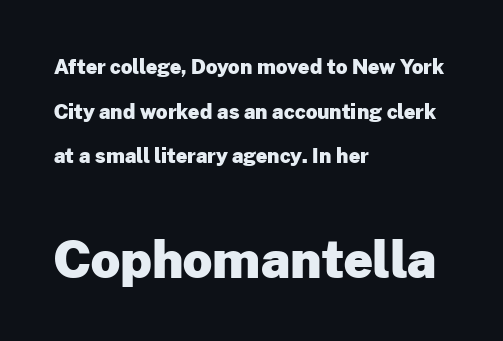
Q: Is the text bold? A: Yes.
Q: Is the text italic (slanted)? A: No, it is upright.
Q: Is the typeface a serif or a sans-serif typeface? A: Sans-serif.
Q: Is the text underlined? A: No.
Q: How is the paragraph aligned? A: Left-aligned.
Q: Is the spacing between letters normal or unusually wide? A: Normal.
Q: Is the spacing between lines tight, normal or loose? A: Loose.
Q: Which block of text is set in a larger size, the first (top) or the second (bottom)? A: The second (bottom) one.
Q: Width (condensed, normal, or wide)? A: Normal.
Q: Stroke contrast? A: Low.
Q: x-height? A: Medium.
Q: Monospaced? A: No.
